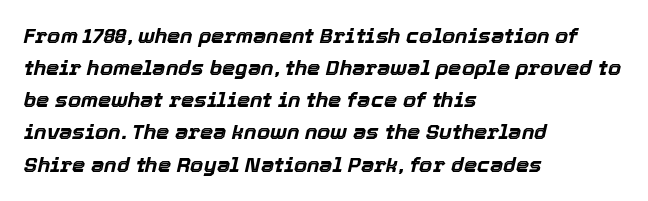
Q: Is the text bold? A: Yes.
Q: Is the text italic (slanted)? A: Yes, it leans right by about 12 degrees.
Q: Is the text underlined? A: No.
Q: How is the paragraph aligned? A: Left-aligned.
Q: Is the spacing between letters normal or unusually wide? A: Normal.
Q: Is the spacing between lines tight, normal or loose? A: Normal.
